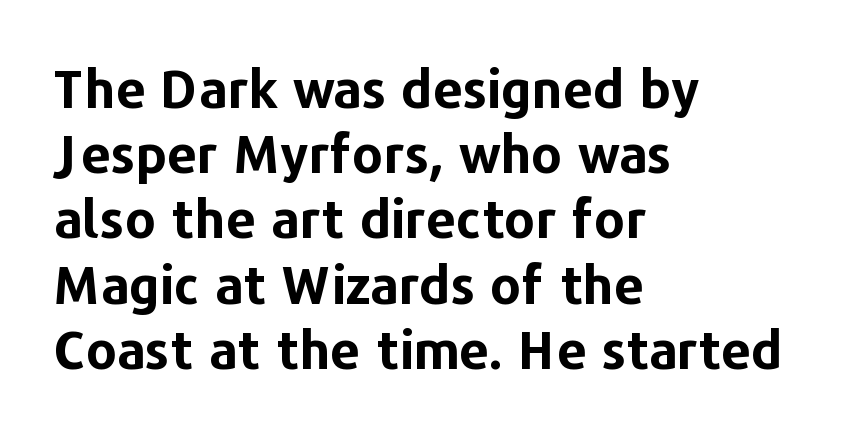
The image shows 53 px bold sans-serif type, upright; set left-aligned, line spacing 1.23x, normal letter spacing, not underlined; low stroke contrast and a medium x-height.
